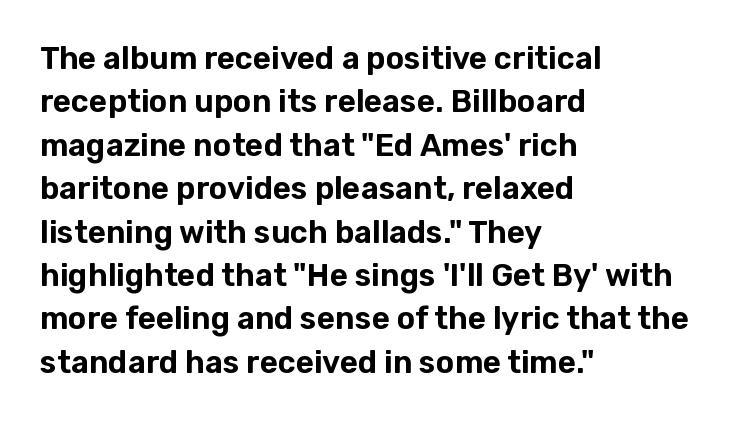
{"serif": "no", "italic": "no", "width": "normal", "stroke_contrast": "low", "x_height": "medium", "monospaced": "no", "underline": "no", "align": "left", "line_spacing": "normal", "line_spacing_ratio": 1.4, "letter_spacing": "normal", "letter_spacing_em": 0.0, "glyph_px": 31}
